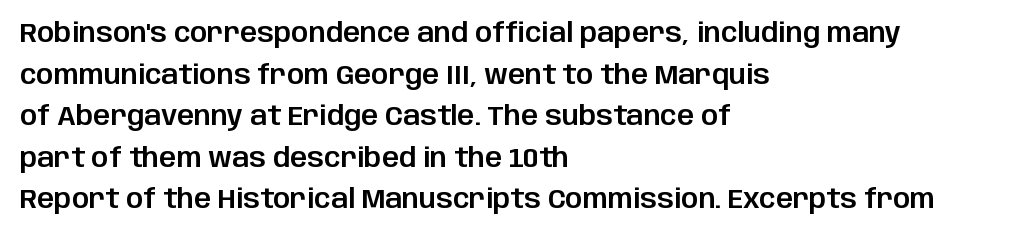
Q: Is the text italic (slanted)? A: No, it is upright.
Q: Is the text underlined? A: No.
Q: How is the paragraph aligned? A: Left-aligned.
Q: Is the spacing between letters normal or unusually wide? A: Normal.
Q: Is the spacing between lines tight, normal or loose? A: Normal.
